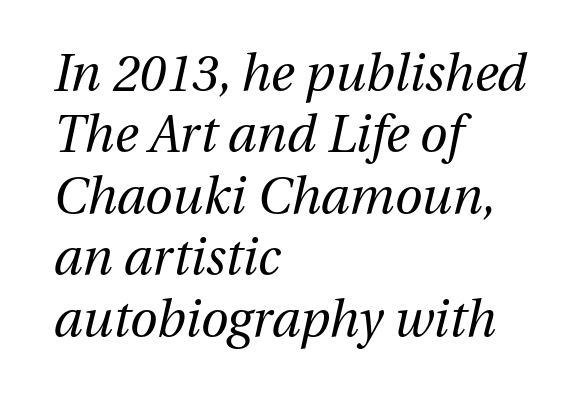
Q: Is the text bold? A: No.
Q: Is the text italic (slanted)? A: Yes, it leans right by about 13 degrees.
Q: Is the text underlined? A: No.
Q: How is the paragraph aligned? A: Left-aligned.
Q: Is the spacing between letters normal or unusually wide? A: Normal.
Q: Width (condensed, normal, or wide)? A: Normal.
Q: Stroke contrast? A: Medium.
Q: x-height? A: Medium.
Q: Monospaced? A: No.
